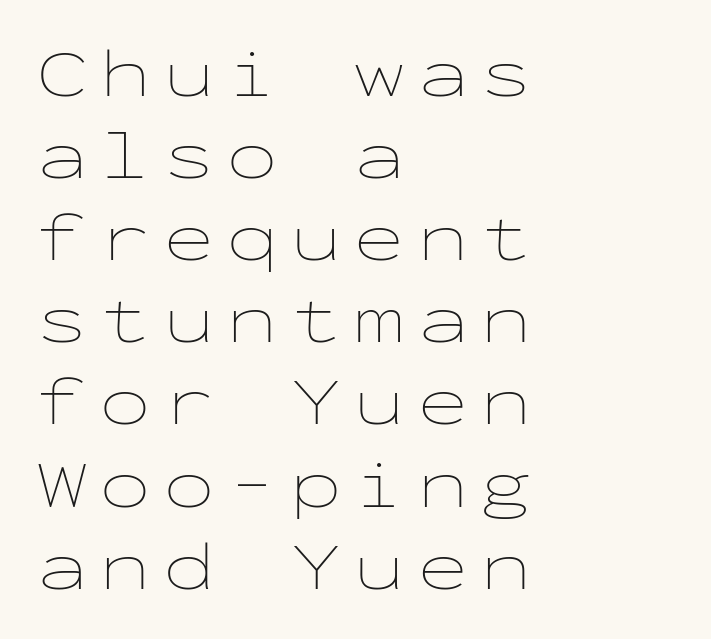
{"italic": "no", "bold": "no", "weight": "thin", "width": "wide", "stroke_contrast": "low", "x_height": "medium", "monospaced": "yes", "underline": "no", "align": "left", "line_spacing_ratio": 1.19, "glyph_px": 69}
